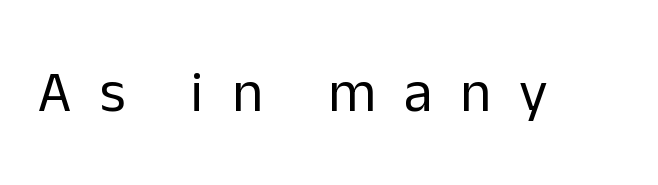
{"serif": "no", "italic": "no", "bold": "no", "weight": "regular", "width": "normal", "stroke_contrast": "low", "x_height": "medium", "monospaced": "no", "underline": "no", "letter_spacing": "wide", "letter_spacing_em": 0.48, "glyph_px": 58}
